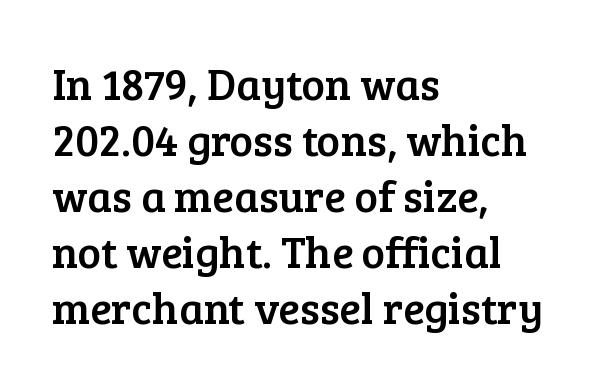
{"serif": "yes", "italic": "no", "width": "normal", "stroke_contrast": "low", "x_height": "medium", "monospaced": "no", "underline": "no", "align": "left", "line_spacing": "normal", "line_spacing_ratio": 1.27, "letter_spacing": "normal", "letter_spacing_em": 0.0, "glyph_px": 44}
